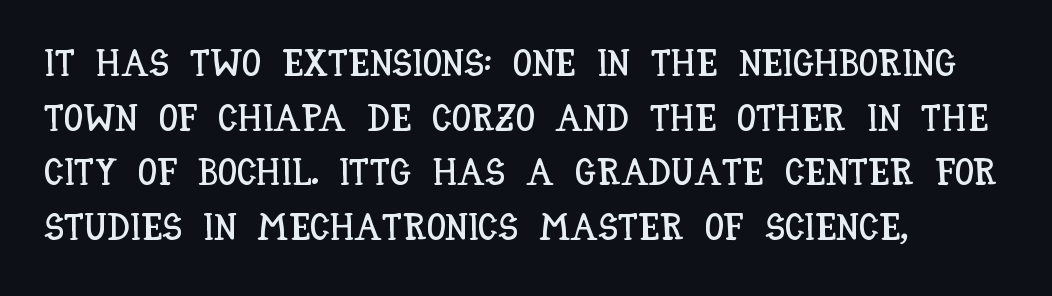
Q: Is the text italic (slanted)? A: No, it is upright.
Q: Is the text underlined? A: No.
Q: How is the paragraph aligned? A: Left-aligned.
Q: Is the spacing between letters normal or unusually wide? A: Normal.
Q: Is the spacing between lines tight, normal or loose? A: Normal.
Q: Width (condensed, normal, or wide)? A: Condensed.
Q: Stroke contrast? A: Low.
Q: x-height? A: Large.
Q: Monospaced? A: No.
